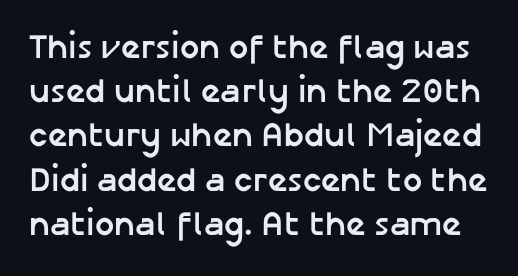
The image shows 34 px semibold sans-serif type, upright; set normal line spacing (1.3x), normal letter spacing, not underlined; low stroke contrast and a medium x-height.
